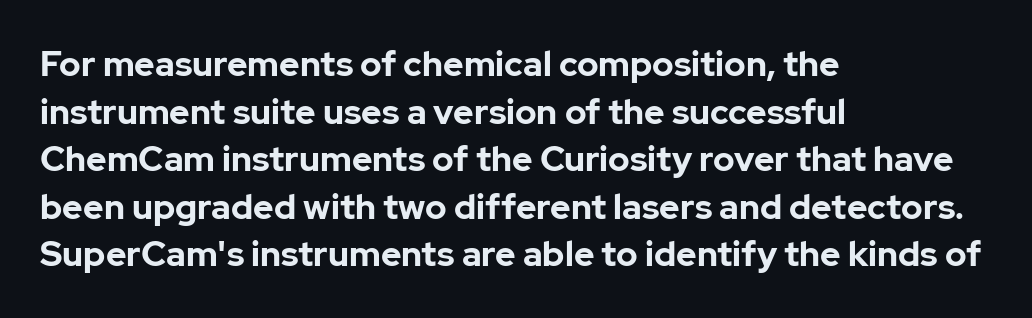
Q: Is the text bold? A: Yes.
Q: Is the text italic (slanted)? A: No, it is upright.
Q: Is the typeface a serif or a sans-serif typeface? A: Sans-serif.
Q: Is the text underlined? A: No.
Q: How is the paragraph aligned? A: Left-aligned.
Q: Is the spacing between letters normal or unusually wide? A: Normal.
Q: Is the spacing between lines tight, normal or loose? A: Normal.
Q: Width (condensed, normal, or wide)? A: Normal.
Q: Stroke contrast? A: Low.
Q: x-height? A: Medium.
Q: Monospaced? A: No.
